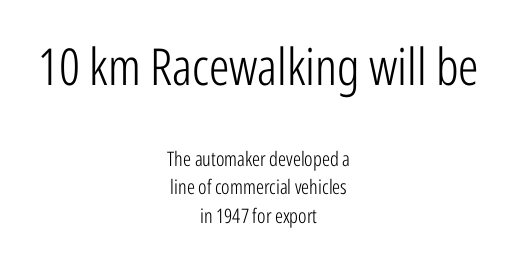
Q: Is the text bold? A: No.
Q: Is the text italic (slanted)? A: No, it is upright.
Q: Is the typeface a serif or a sans-serif typeface? A: Sans-serif.
Q: Is the text underlined? A: No.
Q: How is the paragraph aligned? A: Centered.
Q: Is the spacing between letters normal or unusually wide? A: Normal.
Q: Is the spacing between lines tight, normal or loose? A: Normal.
Q: Which block of text is set in a larger size, the first (top) or the second (bottom)? A: The first (top) one.
Q: Width (condensed, normal, or wide)? A: Condensed.
Q: Stroke contrast? A: Low.
Q: x-height? A: Medium.
Q: Monospaced? A: No.
